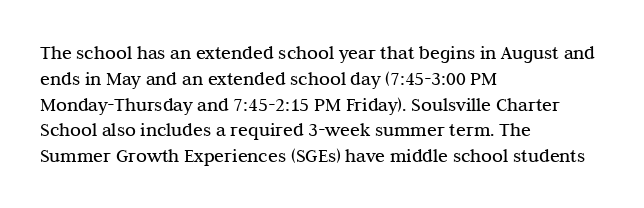
{"italic": "no", "bold": "no", "underline": "no", "align": "left", "line_spacing": "normal", "line_spacing_ratio": 1.29, "letter_spacing": "normal", "letter_spacing_em": 0.0, "glyph_px": 20}
